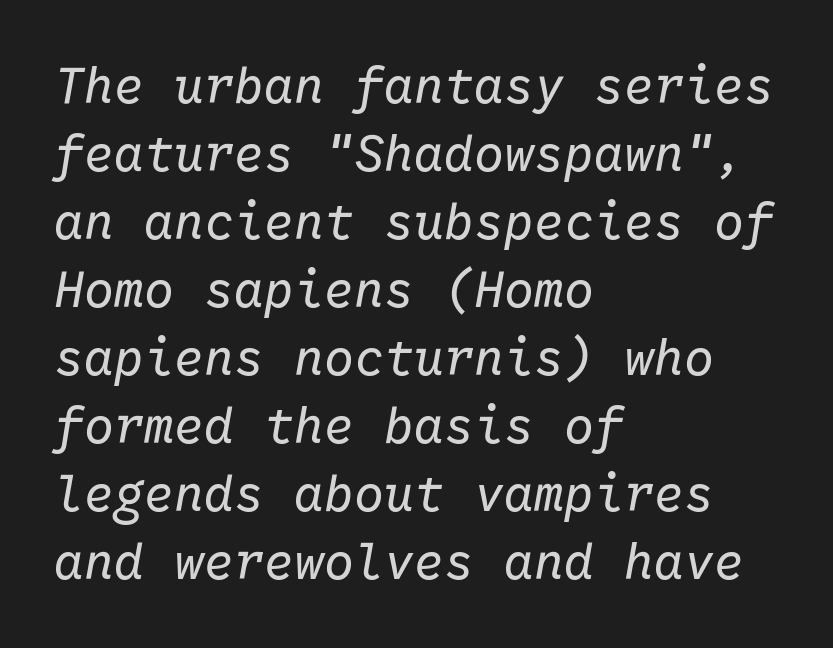
Does the lettering tilt? It does — this is italic. The face used here is monospaced, like something from a code editor. This rendering uses left alignment, leaving the right contour irregular. A clean baseline with only descenders dipping below it.
